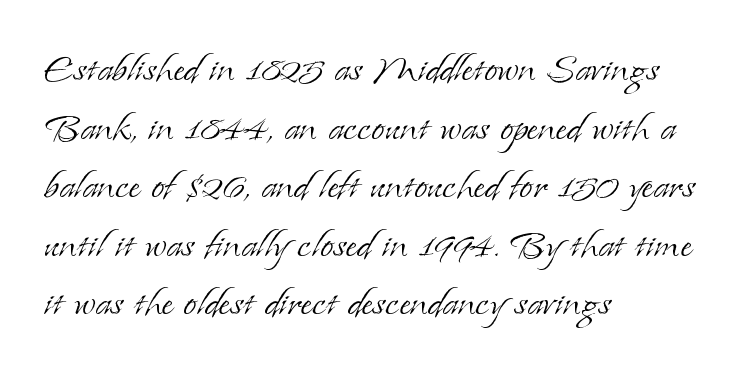
Q: Is the text bold? A: No.
Q: Is the text italic (slanted)? A: Yes.
Q: Is the typeface a serif or a sans-serif typeface? A: Serif.
Q: Is the text underlined? A: No.
Q: How is the paragraph aligned? A: Left-aligned.
Q: Is the spacing between letters normal or unusually wide? A: Normal.
Q: Width (condensed, normal, or wide)? A: Normal.
Q: Stroke contrast? A: Low.
Q: x-height? A: Small.
Q: Monospaced? A: No.
